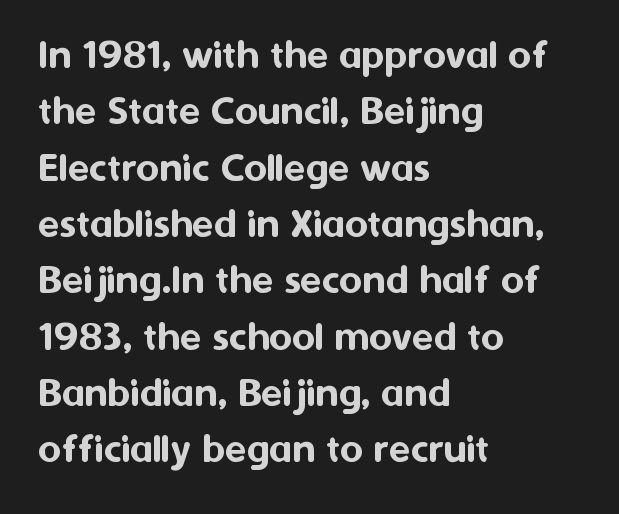
{"serif": "no", "italic": "no", "width": "normal", "stroke_contrast": "medium", "x_height": "medium", "monospaced": "no", "underline": "no", "align": "left", "line_spacing": "normal", "line_spacing_ratio": 1.28, "letter_spacing": "normal", "letter_spacing_em": 0.0, "glyph_px": 44}
